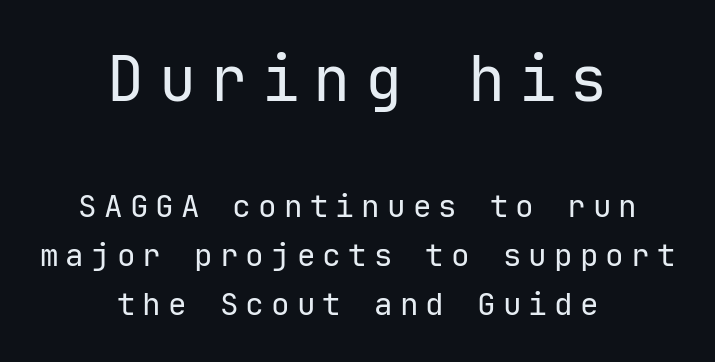
The image shows 62 px regular-weight sans-serif type, upright, monospaced; set centered, normal line spacing (1.58x), unusually wide letter spacing (+0.23 em), not underlined; the first (top) block is 2.0x larger; low stroke contrast and a medium x-height.
